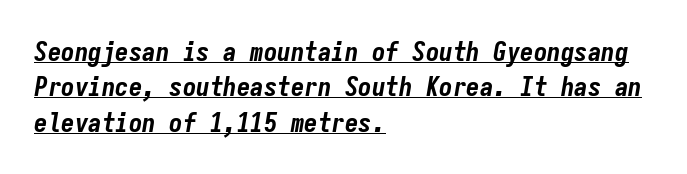
The block of text has a typical density, with ordinary space between rows. Strong, thick strokes mark this as bold type. This is underlined copy, the kind a proofreader might mark for attention. Caption: standard tracking, unaltered. Casual observation: everything's shoved over to the left. The letters are slanted; this is an italic face.
